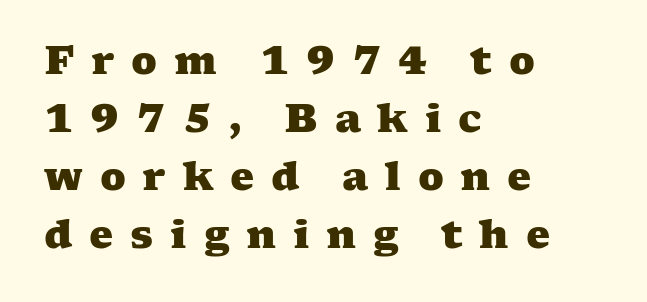
This sample is left-justified, so line endings fall wherever the words run out. The face used here is rendered with a markedly widened letterfit. Regarding leading, the lines here are spaced in the standard way. This rendering employs a face with finishing strokes, i.e., a serif.
